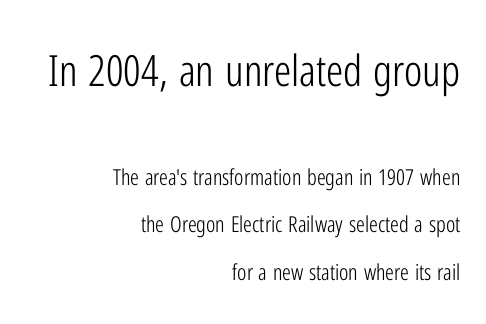
Q: Is the text bold? A: No.
Q: Is the text italic (slanted)? A: No, it is upright.
Q: Is the typeface a serif or a sans-serif typeface? A: Sans-serif.
Q: Is the text underlined? A: No.
Q: How is the paragraph aligned? A: Right-aligned.
Q: Is the spacing between letters normal or unusually wide? A: Normal.
Q: Is the spacing between lines tight, normal or loose? A: Loose.
Q: Which block of text is set in a larger size, the first (top) or the second (bottom)? A: The first (top) one.
Q: Width (condensed, normal, or wide)? A: Condensed.
Q: Stroke contrast? A: Low.
Q: x-height? A: Medium.
Q: Monospaced? A: No.
